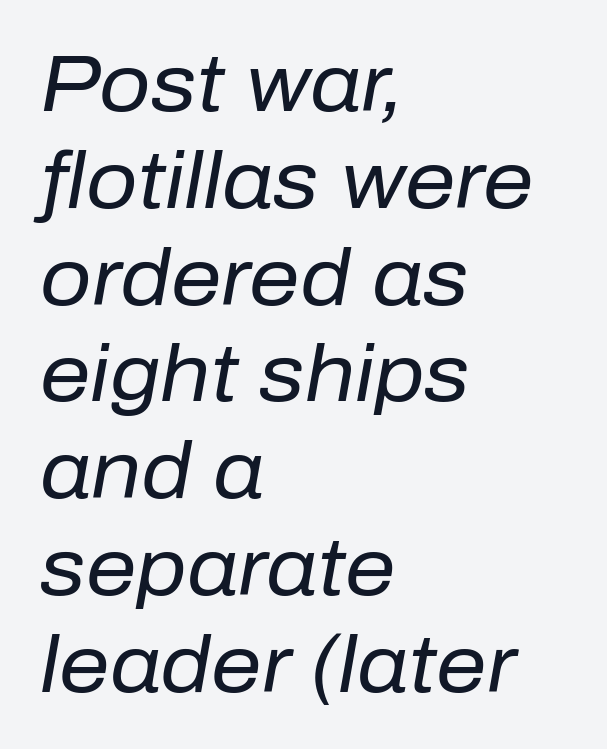
The image shows 80 px regular-weight type, italic (leaning right); set left-aligned, line spacing 1.21x, normal letter spacing, not underlined; low stroke contrast and a medium x-height.
